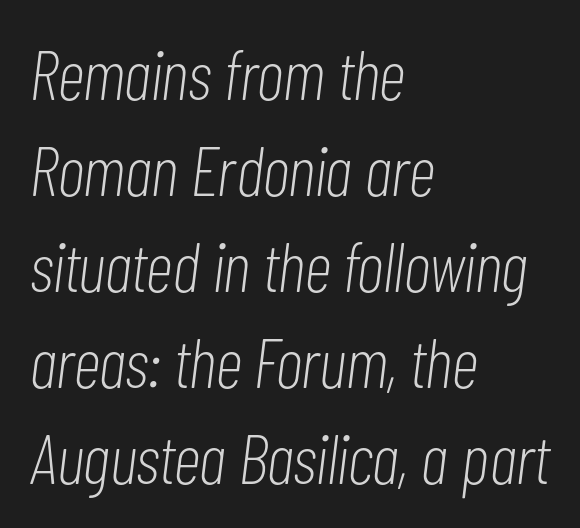
The image shows 70 px light, condensed type, italic (leaning right); set left-aligned, normal line spacing (1.37x), normal letter spacing, not underlined; low stroke contrast and a medium x-height.
